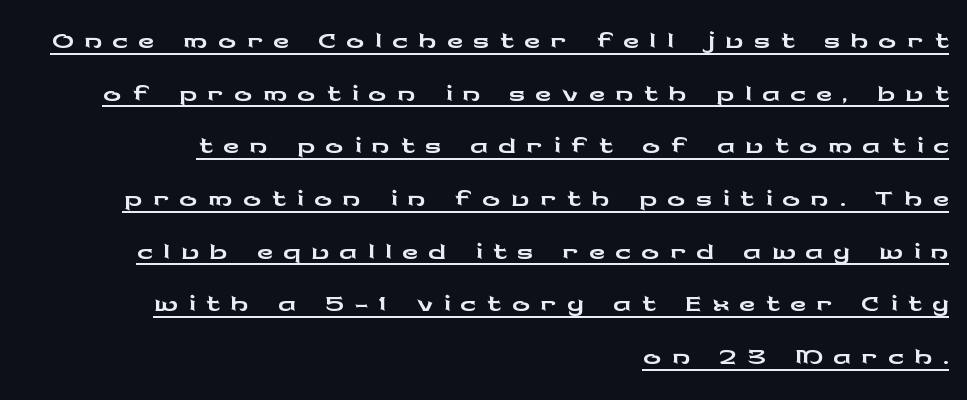
Students, note that the glyphs here are deliberately spaced far apart. Where is the straight margin? On the right. These lines are rendered in a variable-pitch font. Underlined type.
